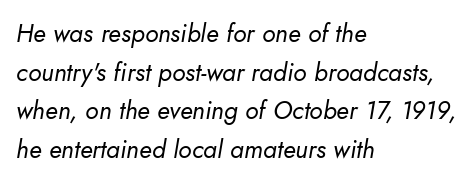
The image shows 25 px text type, italic (leaning right); set left-aligned, normal line spacing (1.55x), normal letter spacing, not underlined.
